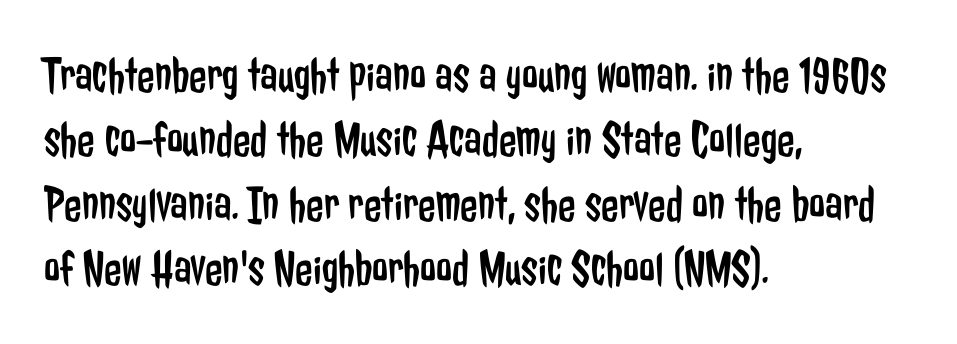
Note the varied advance widths — an 'i' is clearly narrower than an 'm'. Students, observe: this is what conventionally led text looks like. Plain, unruled lines of type. The typesetter chose a ragged-right arrangement here. Is the type heavy? It reads as light-to-regular instead.
